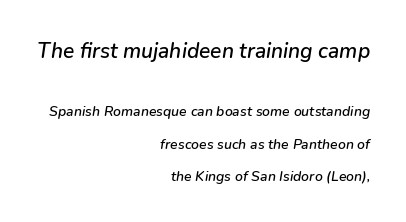
{"italic": "yes", "lean": "right", "slant_degrees": 9, "underline": "no", "align": "right", "line_spacing": "loose", "line_spacing_ratio": 2.31, "letter_spacing": "normal", "letter_spacing_em": 0.0, "larger_block": "first", "size_ratio": 1.5, "glyph_px": 21}
